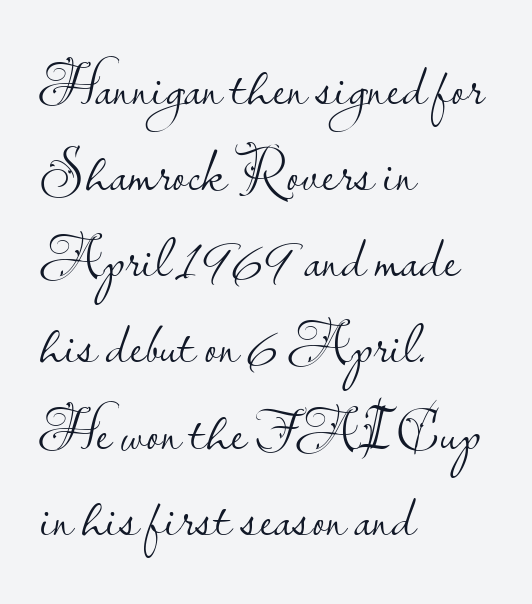
Q: Is the text bold? A: No.
Q: Is the text italic (slanted)? A: Yes.
Q: Is the typeface a serif or a sans-serif typeface? A: Sans-serif.
Q: Is the text underlined? A: No.
Q: How is the paragraph aligned? A: Left-aligned.
Q: Is the spacing between letters normal or unusually wide? A: Normal.
Q: Is the spacing between lines tight, normal or loose? A: Normal.
Q: Width (condensed, normal, or wide)? A: Normal.
Q: Stroke contrast? A: Low.
Q: x-height? A: Small.
Q: Monospaced? A: No.
